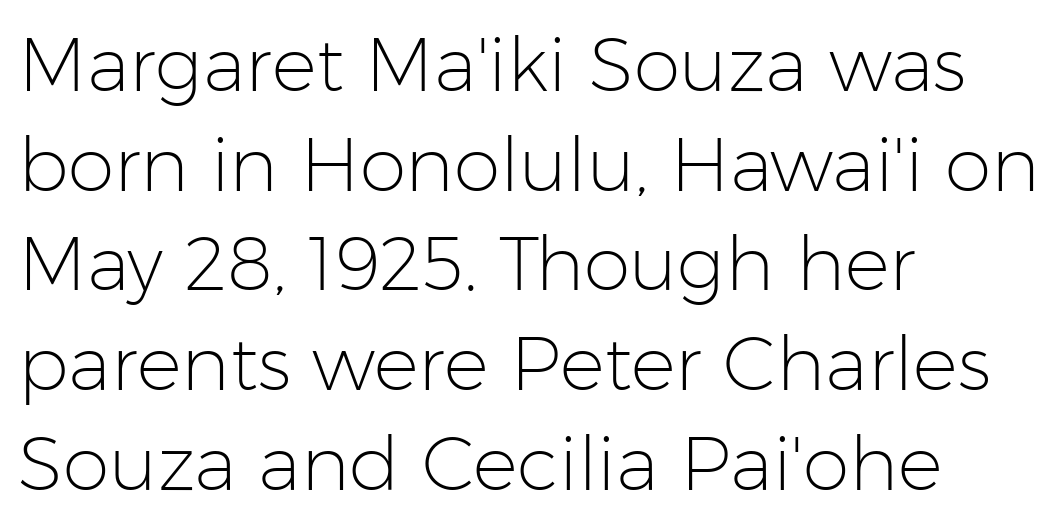
{"serif": "no", "italic": "no", "bold": "no", "weight": "light", "width": "normal", "stroke_contrast": "low", "x_height": "medium", "monospaced": "no", "underline": "no", "align": "left", "line_spacing": "normal", "line_spacing_ratio": 1.33, "letter_spacing": "normal", "letter_spacing_em": 0.0, "glyph_px": 75}
